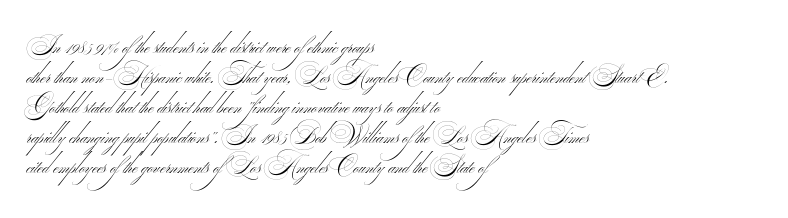
{"bold": "no", "underline": "no", "align": "left", "line_spacing": "normal", "line_spacing_ratio": 1.3, "letter_spacing": "normal", "letter_spacing_em": 0.0, "glyph_px": 23}
